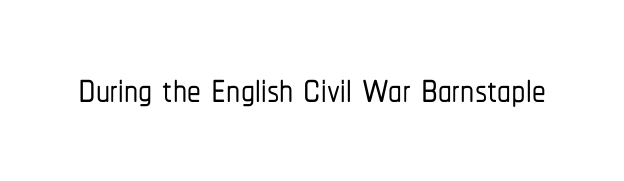
The image shows 55 px condensed sans-serif type, upright; set normal letter spacing, not underlined; low stroke contrast and a medium x-height.
